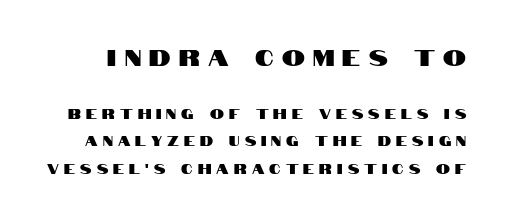
The image shows 23 px text type, upright; set loose line spacing (1.97x), unusually wide letter spacing (+0.36 em), not underlined; the first (top) block is 1.64x larger.
